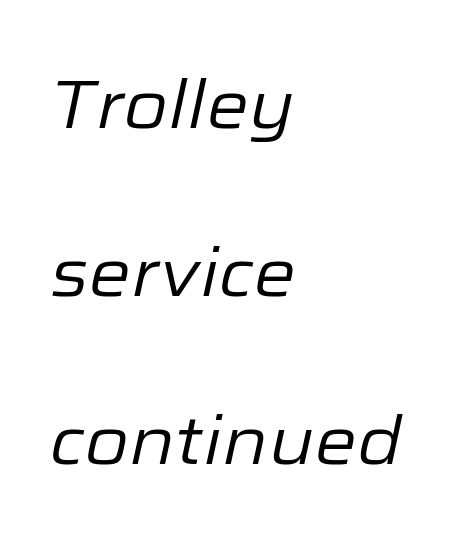
Tall strokes in this sample are angled rather than plumb. Compared with typical body copy, the letter spacing here is the same. Interline gaps are noticeably wide in this sample. Any mark beneath the type? The region is blank.
